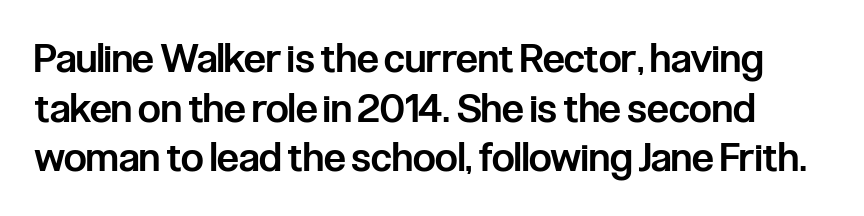
There is no visible air inserted between adjacent glyphs. Is this a sans? Yes — the strokes have no serifs. The axis of the letterforms is exactly vertical. Students, this is semibold: more ink than regular, less than bold.
